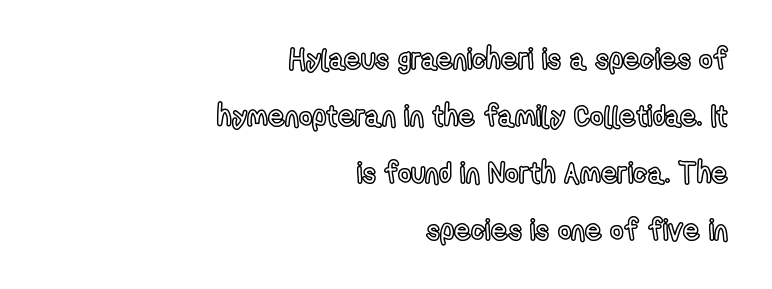
{"italic": "no", "width": "condensed", "x_height": "medium", "monospaced": "no", "underline": "no", "align": "right", "line_spacing": "loose", "line_spacing_ratio": 1.96, "letter_spacing": "normal", "letter_spacing_em": 0.0, "glyph_px": 29}
